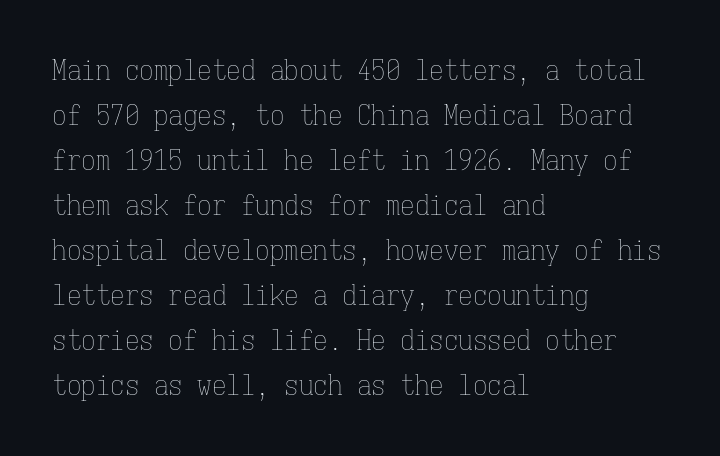
Q: Is the text bold? A: No.
Q: Is the text italic (slanted)? A: No, it is upright.
Q: Is the text underlined? A: No.
Q: How is the paragraph aligned? A: Left-aligned.
Q: Is the spacing between letters normal or unusually wide? A: Normal.
Q: Is the spacing between lines tight, normal or loose? A: Normal.
Q: Width (condensed, normal, or wide)? A: Condensed.
Q: Stroke contrast? A: Low.
Q: x-height? A: Medium.
Q: Monospaced? A: Yes.
